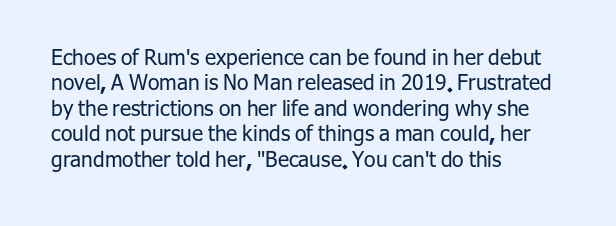
{"italic": "no", "bold": "no", "underline": "no", "align": "left", "line_spacing_ratio": 1.21, "letter_spacing": "normal", "letter_spacing_em": 0.0, "glyph_px": 21}
